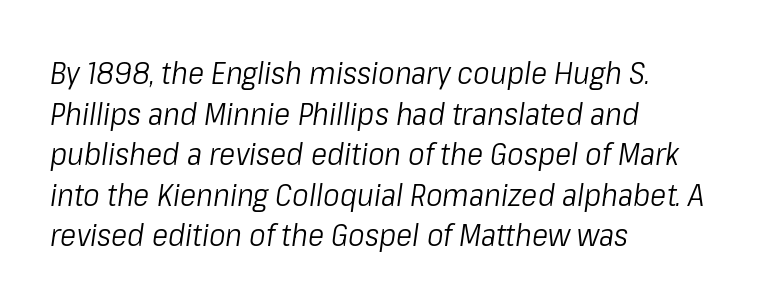
{"italic": "yes", "lean": "right", "slant_degrees": 8, "bold": "no", "weight": "light", "width": "condensed", "stroke_contrast": "low", "x_height": "medium", "monospaced": "no", "underline": "no", "align": "left", "line_spacing": "normal", "line_spacing_ratio": 1.31, "letter_spacing": "normal", "letter_spacing_em": 0.0, "glyph_px": 31}
